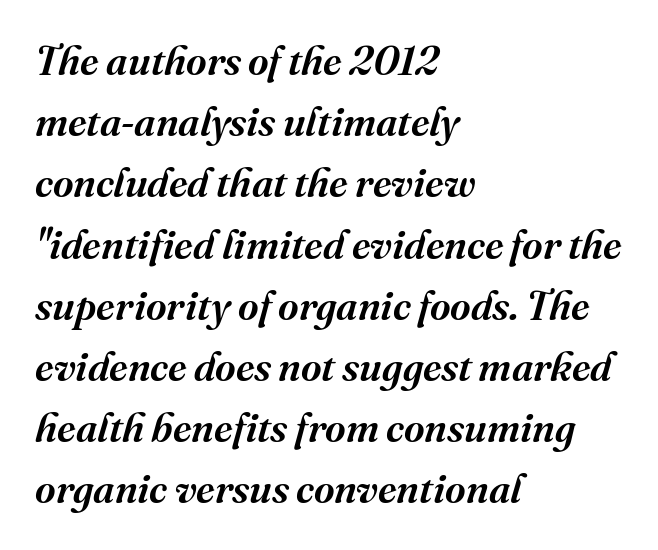
The image shows 40 px serif type, italic (leaning right); set left-aligned, normal line spacing (1.53x), normal letter spacing, not underlined; medium stroke contrast and a medium x-height.
